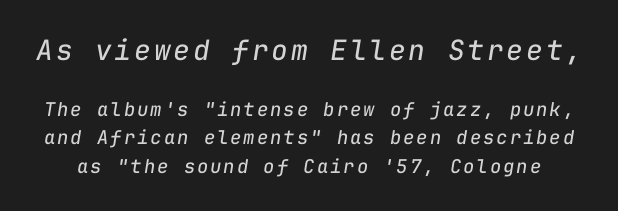
Q: Is the text bold? A: No.
Q: Is the text italic (slanted)? A: Yes, it leans right by about 9 degrees.
Q: Is the text underlined? A: No.
Q: Is the spacing between lines tight, normal or loose? A: Normal.
Q: Which block of text is set in a larger size, the first (top) or the second (bottom)? A: The first (top) one.
Q: Width (condensed, normal, or wide)? A: Normal.
Q: Stroke contrast? A: Low.
Q: x-height? A: Medium.
Q: Monospaced? A: Yes.
